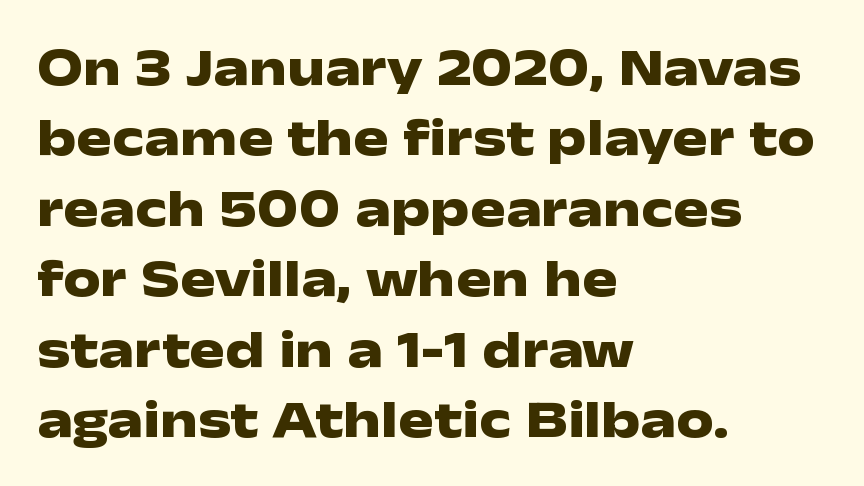
Proportional: the letters do not fall into vertical columns. In CSS terms this would be text-align: left. This sample uses plain, unmodified letter spacing. Descender tails drop into unmarked territory. Every stem runs plumb, perpendicular to the baseline. One glance says typical: line gaps are just what's usual.
